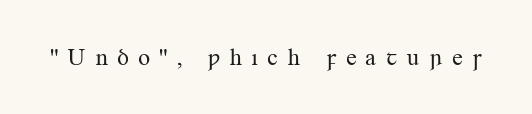
The image shows 24 px text type, upright; set unusually wide letter spacing (+0.37 em), not underlined.
